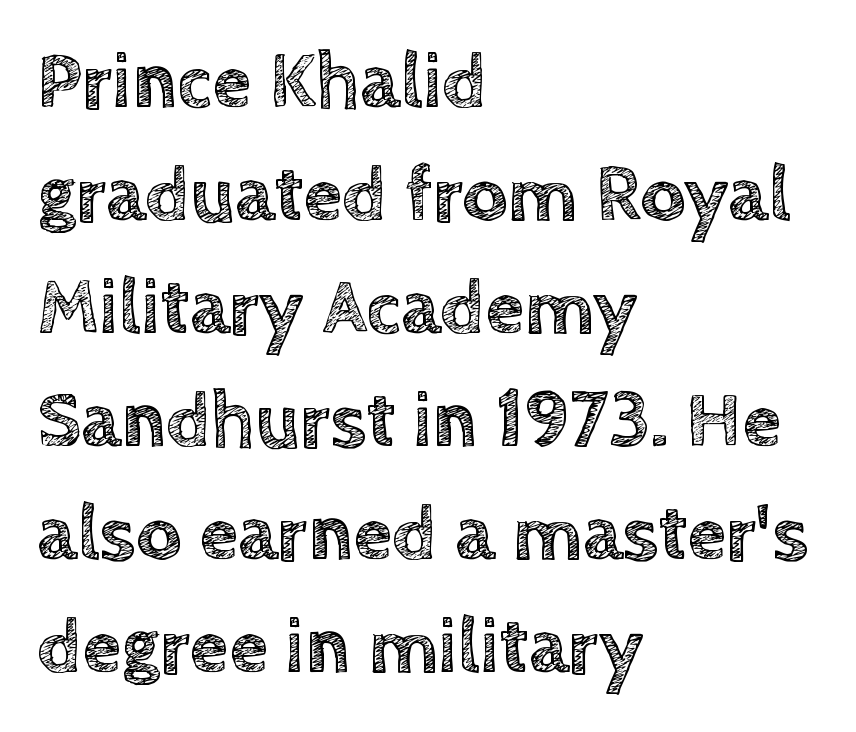
The image shows 79 px text type, upright; set left-aligned, normal line spacing (1.43x), normal letter spacing, not underlined; a large x-height.
